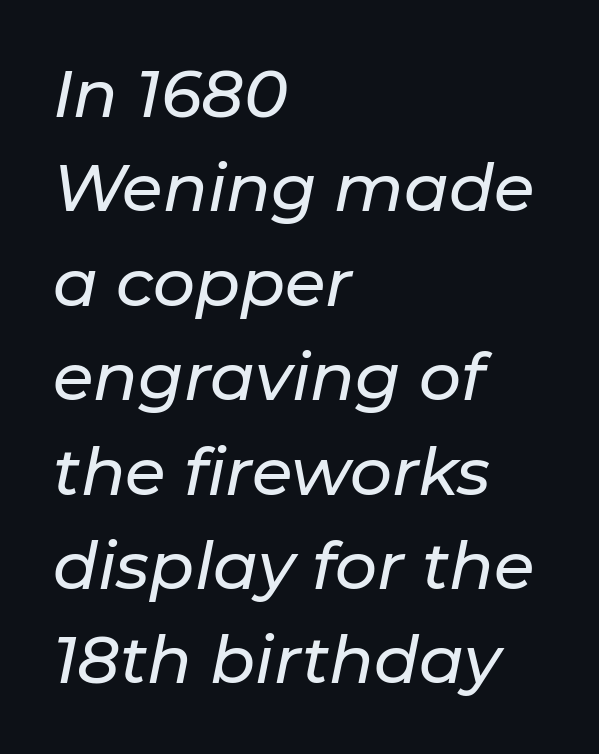
The image shows 66 px text type, italic (leaning right); set left-aligned, normal line spacing (1.43x), normal letter spacing, not underlined; low stroke contrast and a medium x-height.
